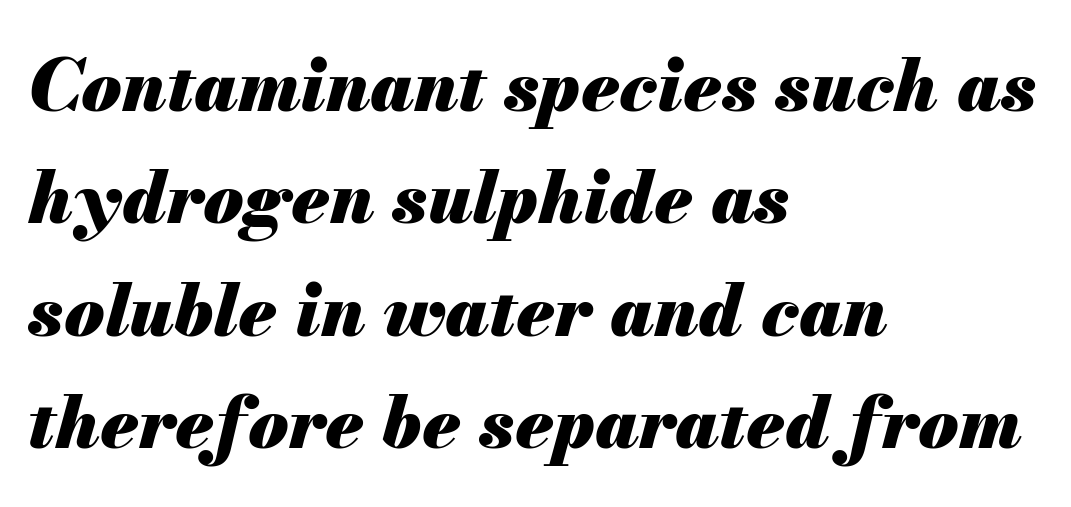
{"italic": "yes", "lean": "right", "slant_degrees": 13, "bold": "yes", "weight": "heavy", "width": "normal", "stroke_contrast": "medium", "x_height": "small", "monospaced": "no", "underline": "no", "align": "left", "line_spacing": "normal", "line_spacing_ratio": 1.54, "letter_spacing": "normal", "letter_spacing_em": 0.0, "glyph_px": 73}
